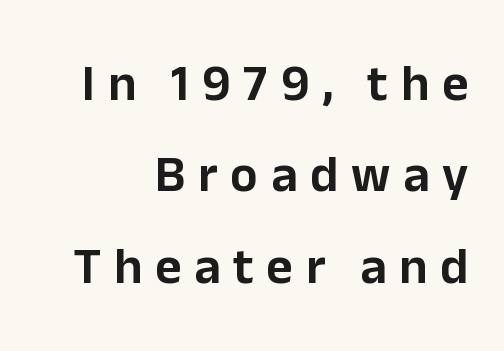
A typesetter would label this face a sans. The axis of the letterforms is exactly vertical. Alignment: flush right. The horizontal fit of the characters is loose and conspicuously gappy.
